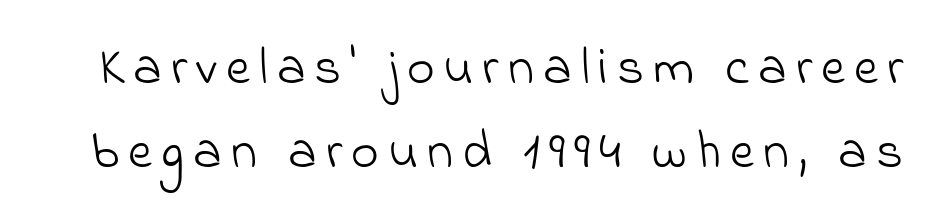
{"serif": "no", "bold": "no", "weight": "light", "width": "normal", "stroke_contrast": "low", "x_height": "small", "monospaced": "no", "underline": "no", "line_spacing": "normal", "line_spacing_ratio": 1.58, "glyph_px": 53}
